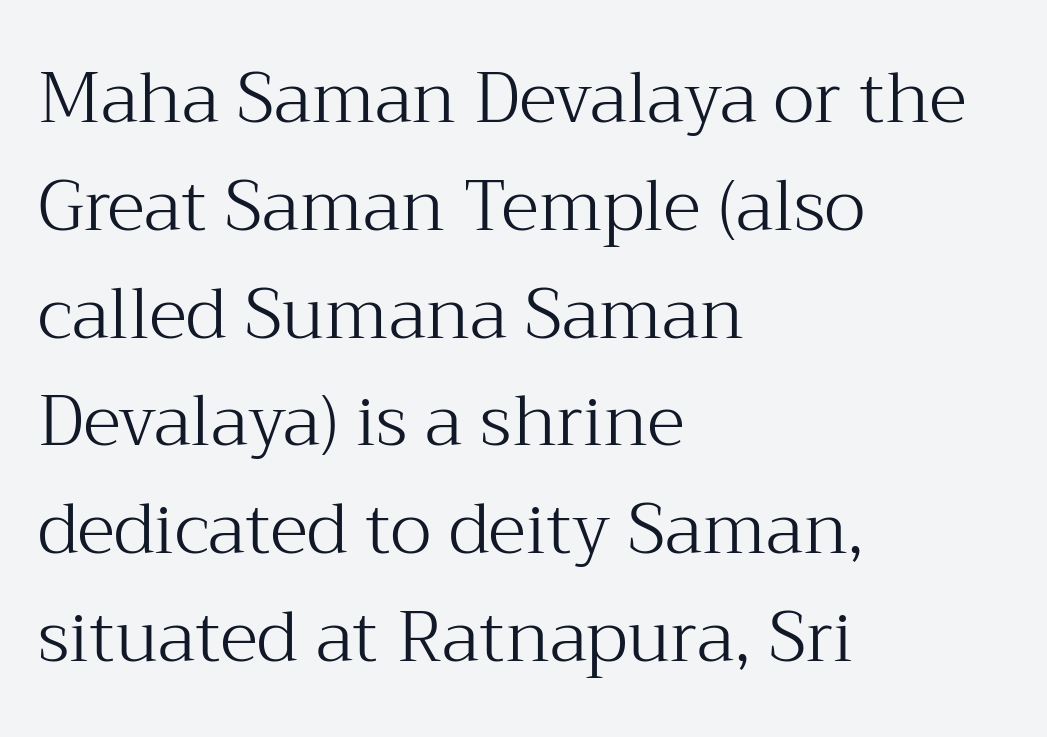
{"serif": "yes", "italic": "no", "bold": "no", "weight": "light", "width": "normal", "stroke_contrast": "medium", "x_height": "medium", "monospaced": "no", "underline": "no", "align": "left", "line_spacing": "normal", "line_spacing_ratio": 1.54, "letter_spacing": "normal", "letter_spacing_em": 0.0, "glyph_px": 70}
